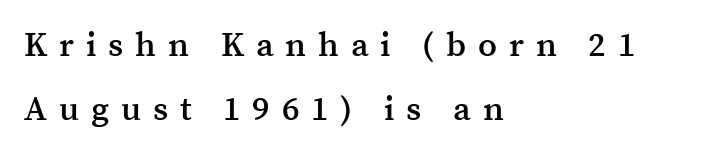
The image shows 34 px semibold serif type, upright; set left-aligned, line spacing 1.89x, unusually wide letter spacing (+0.35 em), not underlined; medium stroke contrast and a medium x-height.
